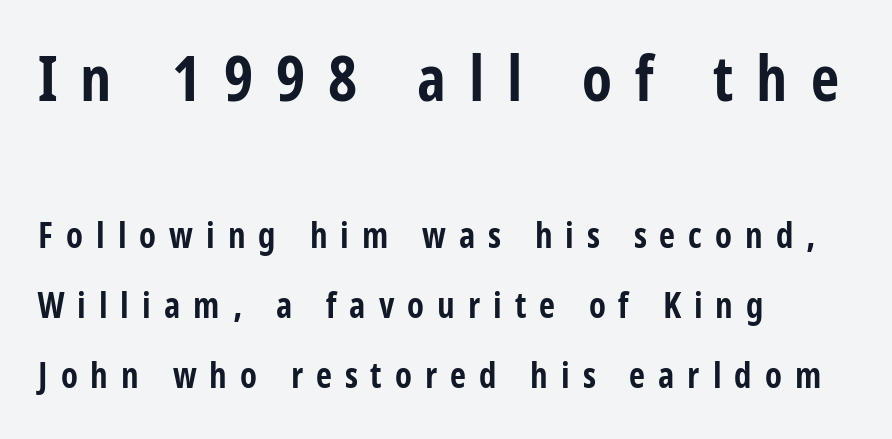
Caption: multi-line text, flush left, ragged right. The tracking reads as deliberately expanded to a designer's eye. A full-strength bold gives these letters their thick strokes. Designer's note — italics off, roman on. The upper block of text is set noticeably larger than the block beneath it.
